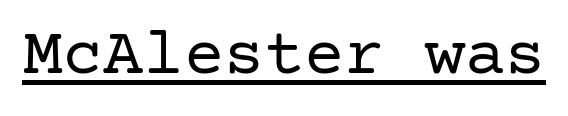
Q: Is the text bold? A: No.
Q: Is the text italic (slanted)? A: No, it is upright.
Q: Is the typeface a serif or a sans-serif typeface? A: Serif.
Q: Is the text underlined? A: Yes.
Q: Is the spacing between letters normal or unusually wide? A: Normal.
Q: Width (condensed, normal, or wide)? A: Normal.
Q: Stroke contrast? A: Low.
Q: x-height? A: Medium.
